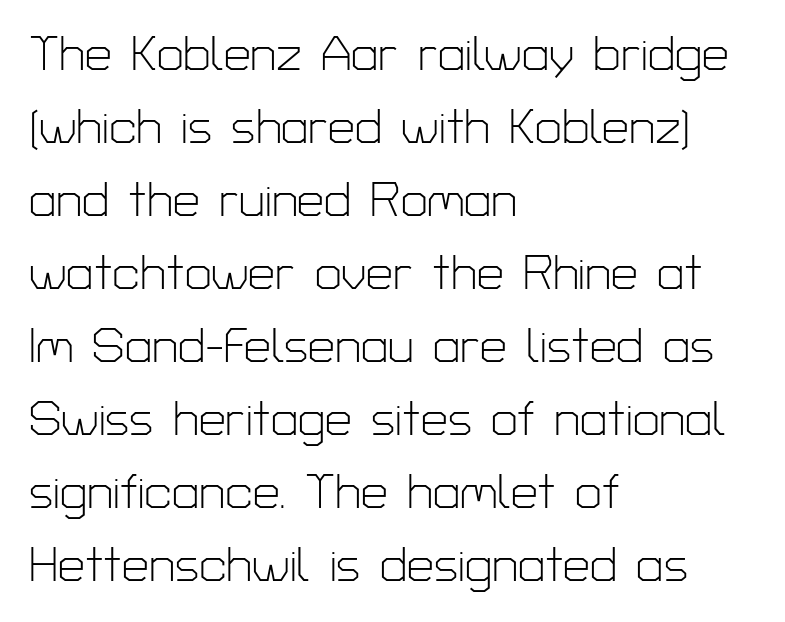
The image shows 48 px light sans-serif type, upright; set left-aligned, normal line spacing (1.52x), normal letter spacing, not underlined; low stroke contrast and a medium x-height.
